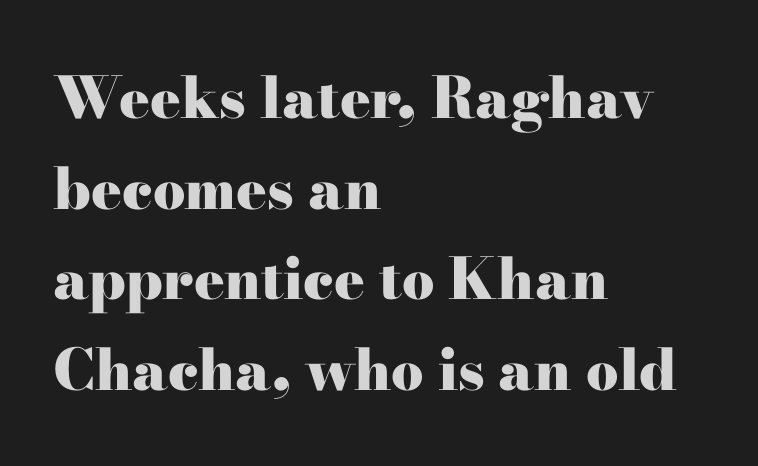
Rule under the text: the space is simply empty. What stands out about the letter spacing? Nothing — it is the standard amount. I'd call this a serif setting — the letters wear small feet. No italicization has been applied; the sample stays upright. The typesetting leans heavy: a genuine bold. A typesetter would call this proportional, since set widths differ per character.
